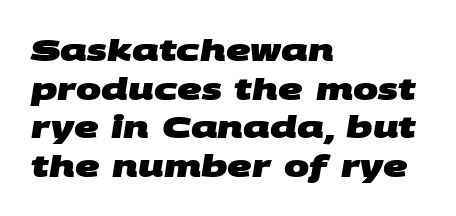
{"serif": "no", "bold": "yes", "weight": "heavy", "width": "wide", "stroke_contrast": "medium", "x_height": "large", "monospaced": "no", "underline": "no", "align": "left", "line_spacing": "normal", "line_spacing_ratio": 1.29, "letter_spacing": "normal", "letter_spacing_em": 0.0, "glyph_px": 30}
